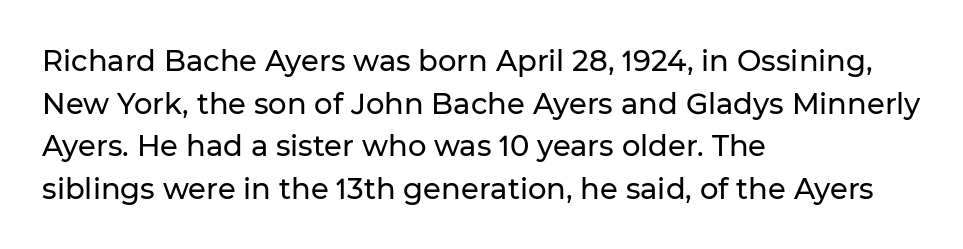
Honestly, there is no underline to notice here at all. Are there feet on the stems? There aren't — it's a sans. The lettering holds an erect, upright posture throughout. One-word summary of the alignment: left. Nothing unusual about the tracking: characters are spaced as the font intends. The space between consecutive lines is moderate.
